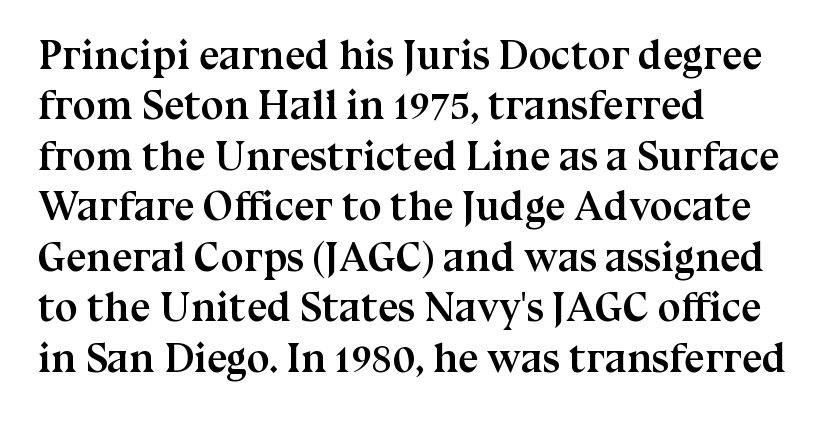
The image shows 41 px semibold serif type, upright; set left-aligned, line spacing 1.23x, normal letter spacing, not underlined; medium stroke contrast and a medium x-height.
